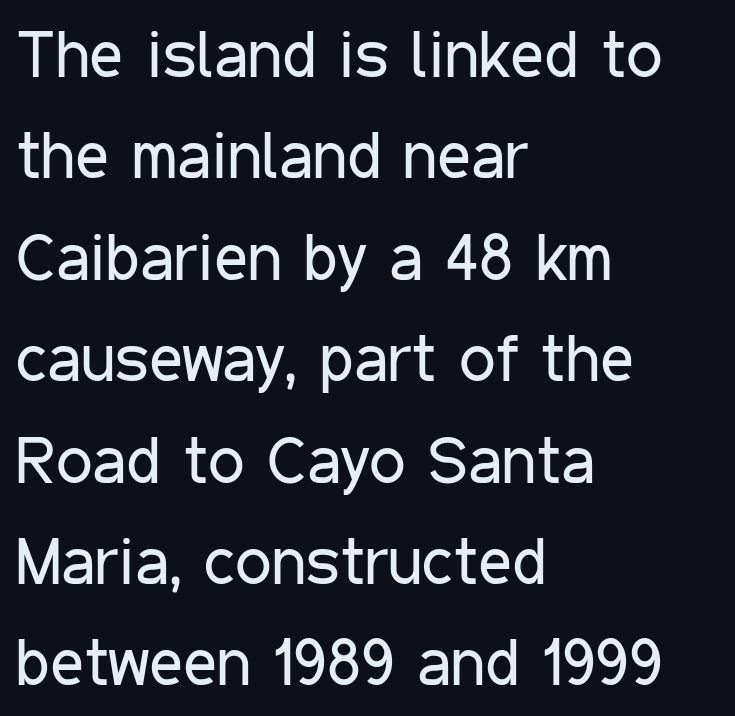
Tracking here is standard; glyphs follow each other at the usual distance. Letters rest on an invisible, unmarked baseline. A typesetter would label this face a sans. The block of text has a typical density, with ordinary space between rows.
